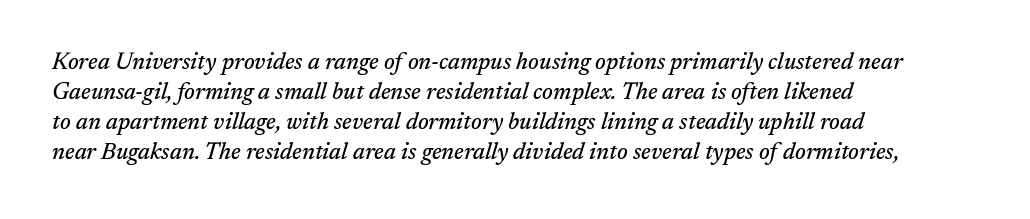
Italic: yes, the glyphs are oblique. Beneath every word, the page is bare. The setting favours the left margin, as ordinary paragraphs usually do. Each new line begins a customary step beneath the previous one.
